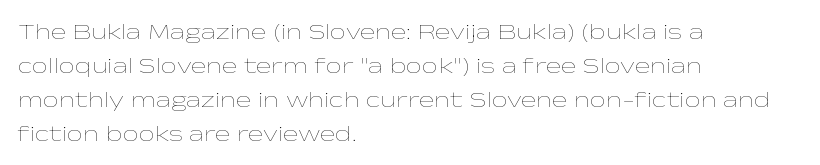
The type sits square on the baseline with zero lean. Stem width sits at or under what a default text font uses. Horizontally, the lines are justified to the leading edge only. This sample keeps an unexceptional amount of space between lines. The space beneath each line is pristine and unruled. There is no visible air inserted between adjacent glyphs.
